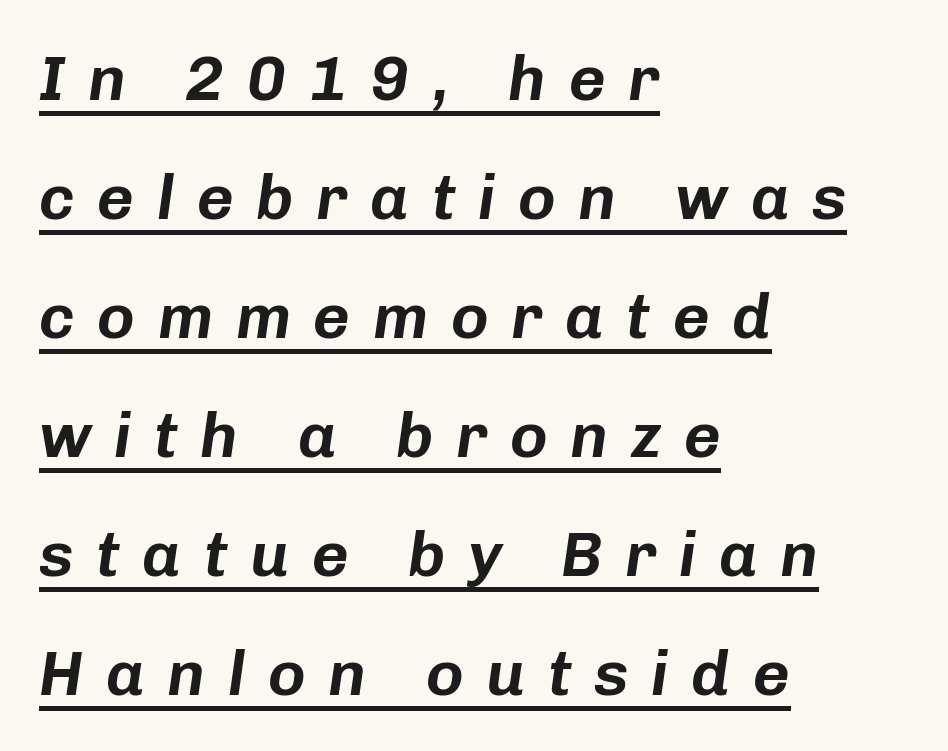
Q: Is the text italic (slanted)? A: Yes, it leans right by about 8 degrees.
Q: Is the text underlined? A: Yes.
Q: How is the paragraph aligned? A: Left-aligned.
Q: Is the spacing between letters normal or unusually wide? A: Unusually wide.
Q: Width (condensed, normal, or wide)? A: Normal.
Q: Stroke contrast? A: Low.
Q: x-height? A: Medium.
Q: Monospaced? A: No.
